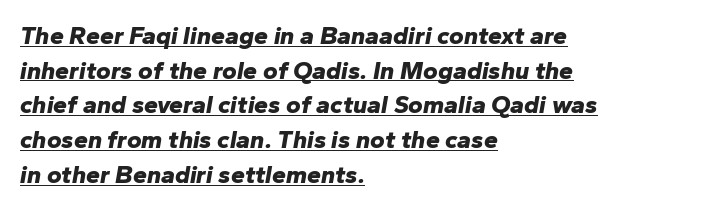
Q: Is the text bold? A: Yes.
Q: Is the text italic (slanted)? A: Yes, it leans right by about 10 degrees.
Q: Is the text underlined? A: Yes.
Q: How is the paragraph aligned? A: Left-aligned.
Q: Is the spacing between letters normal or unusually wide? A: Normal.
Q: Is the spacing between lines tight, normal or loose? A: Normal.
